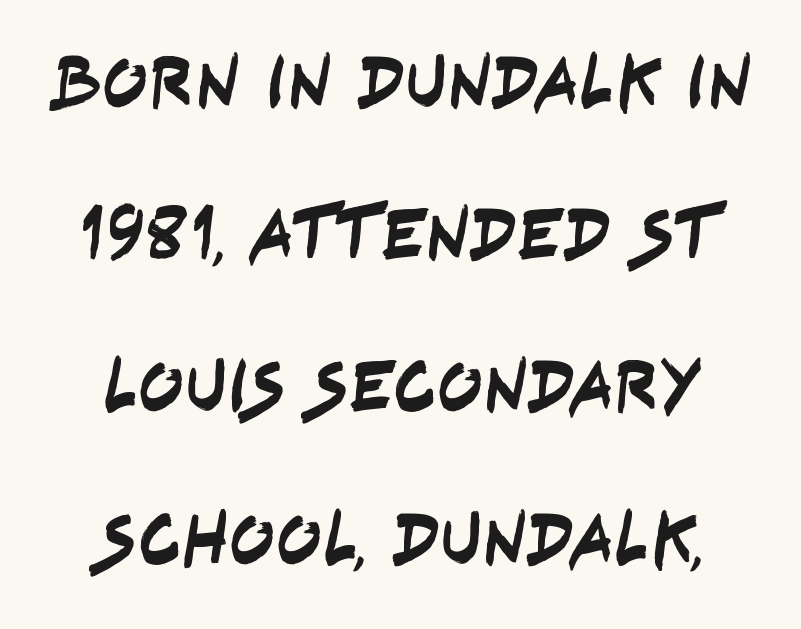
Q: Is the typeface a serif or a sans-serif typeface? A: Sans-serif.
Q: Is the text underlined? A: No.
Q: Is the spacing between letters normal or unusually wide? A: Normal.
Q: Is the spacing between lines tight, normal or loose? A: Loose.
Q: Width (condensed, normal, or wide)? A: Condensed.
Q: Stroke contrast? A: Low.
Q: x-height? A: Large.
Q: Monospaced? A: No.
